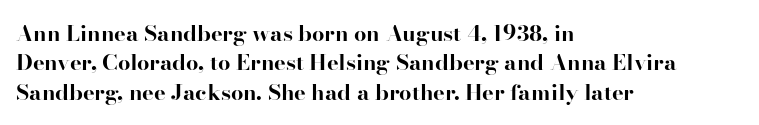
Q: Is the text bold? A: Yes.
Q: Is the text italic (slanted)? A: No, it is upright.
Q: Is the text underlined? A: No.
Q: How is the paragraph aligned? A: Left-aligned.
Q: Is the spacing between letters normal or unusually wide? A: Normal.
Q: Is the spacing between lines tight, normal or loose? A: Normal.
